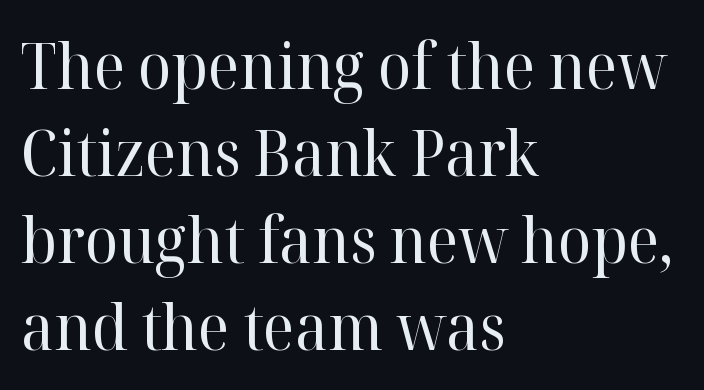
Q: Is the text bold? A: No.
Q: Is the text italic (slanted)? A: No, it is upright.
Q: Is the typeface a serif or a sans-serif typeface? A: Serif.
Q: Is the text underlined? A: No.
Q: How is the paragraph aligned? A: Left-aligned.
Q: Is the spacing between letters normal or unusually wide? A: Normal.
Q: Is the spacing between lines tight, normal or loose? A: Normal.
Q: Width (condensed, normal, or wide)? A: Normal.
Q: Stroke contrast? A: High.
Q: x-height? A: Medium.
Q: Monospaced? A: No.
